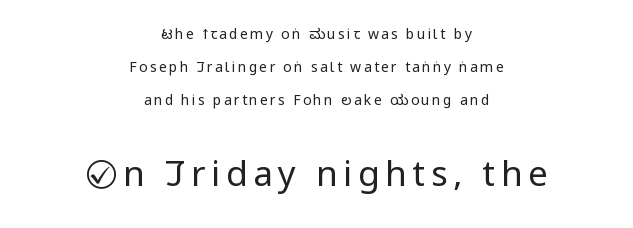
The image shows 35 px regular-weight, condensed sans-serif type, upright; set centered, loose line spacing (2.36x), not underlined; the second (bottom) block is 2.5x larger; low stroke contrast and a large x-height.
